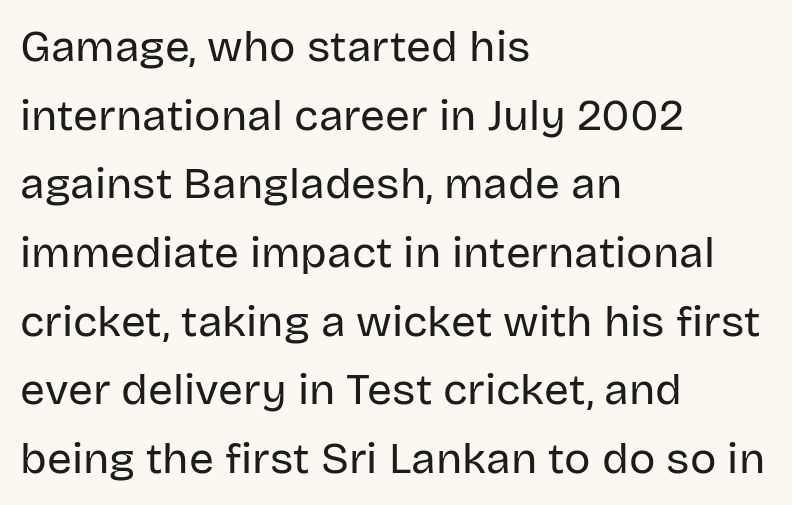
Serif or sans? Sans — the stroke terminals are bare. Plain, unruled lines of type. The lines are quadded left. The face looks like a standard text weight, possibly lighter.
